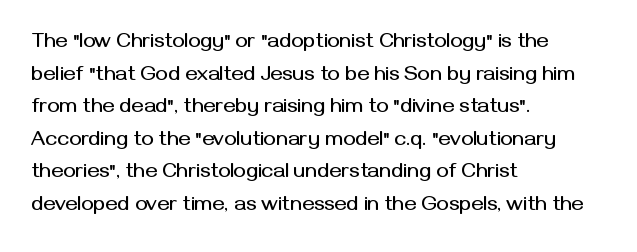
The line-height multiplier appears to be the usual default. Posture: straight, roman, zero tilt. This sample uses plain, unmodified letter spacing. No word sits above an underline.
